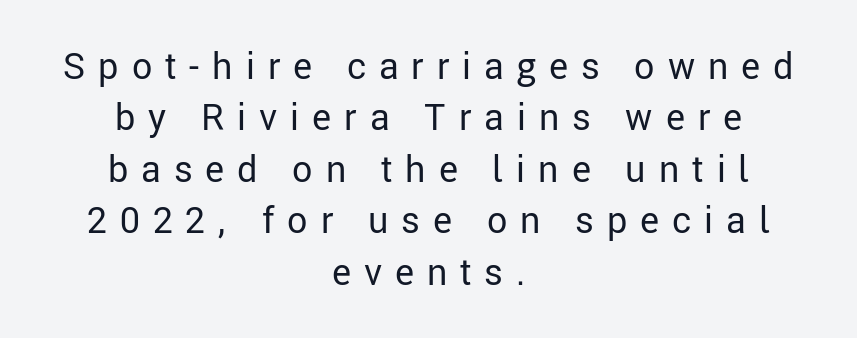
Q: Is the text bold? A: No.
Q: Is the text italic (slanted)? A: No, it is upright.
Q: Is the typeface a serif or a sans-serif typeface? A: Sans-serif.
Q: Is the text underlined? A: No.
Q: How is the paragraph aligned? A: Centered.
Q: Is the spacing between letters normal or unusually wide? A: Unusually wide.
Q: Is the spacing between lines tight, normal or loose? A: Normal.
Q: Width (condensed, normal, or wide)? A: Normal.
Q: Stroke contrast? A: Low.
Q: x-height? A: Medium.
Q: Monospaced? A: No.
